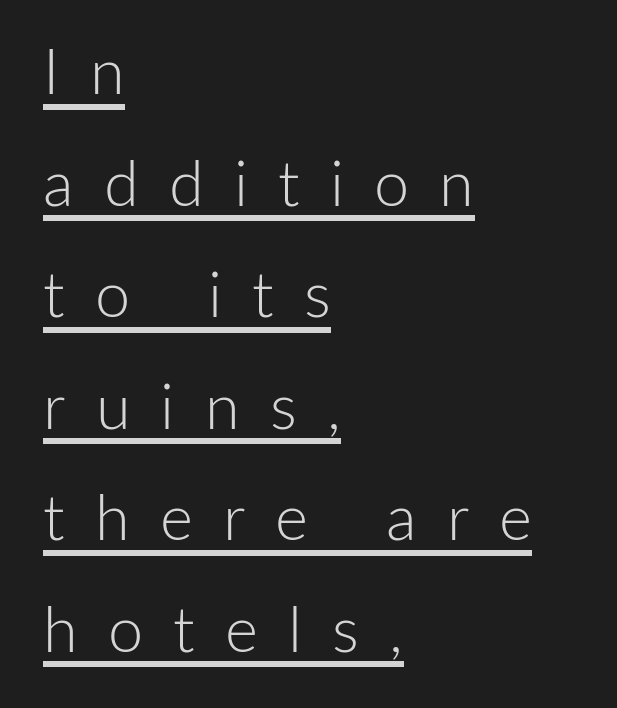
Q: Is the text bold? A: No.
Q: Is the text italic (slanted)? A: No, it is upright.
Q: Is the typeface a serif or a sans-serif typeface? A: Sans-serif.
Q: Is the text underlined? A: Yes.
Q: How is the paragraph aligned? A: Left-aligned.
Q: Is the spacing between letters normal or unusually wide? A: Unusually wide.
Q: Width (condensed, normal, or wide)? A: Normal.
Q: Stroke contrast? A: Low.
Q: x-height? A: Medium.
Q: Monospaced? A: No.
